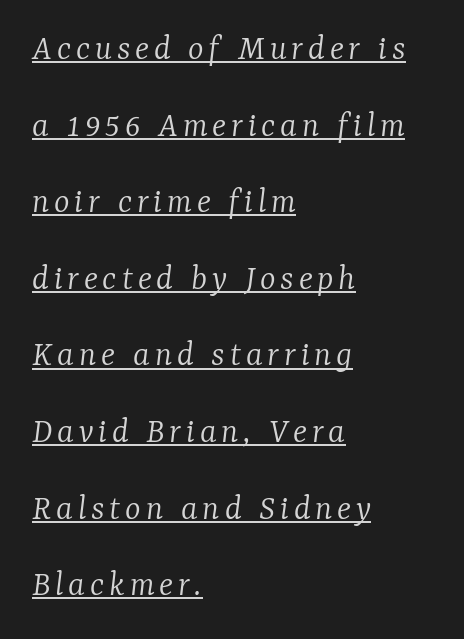
Does the copy run flush right? No — it runs flush left. This sample uses an oblique cut, with every glyph tilted off the vertical. Yep, those are serifs on the letters. The rendering uses natural spacing where letterforms have individual widths. A light-to-regular cut is what we see here.
